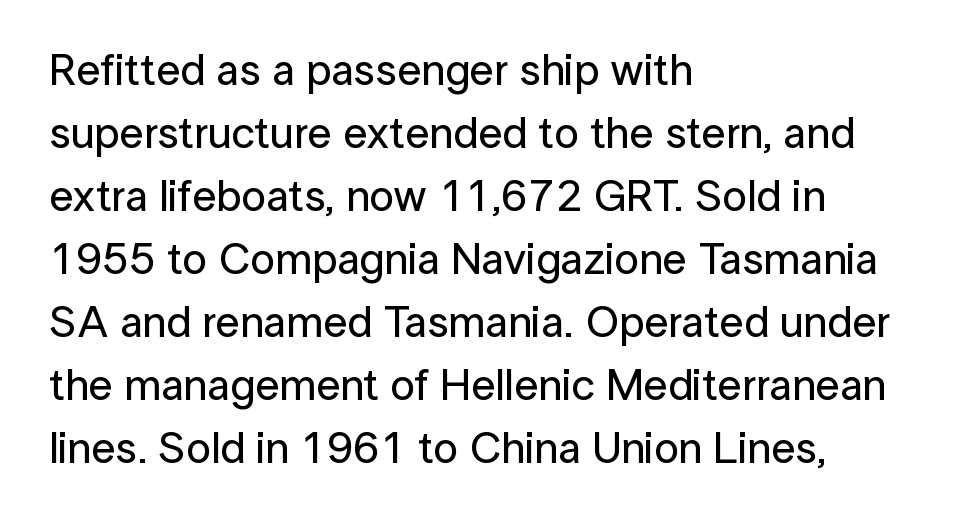
{"serif": "no", "italic": "no", "width": "normal", "stroke_contrast": "low", "x_height": "medium", "monospaced": "no", "underline": "no", "align": "left", "line_spacing": "normal", "line_spacing_ratio": 1.43, "letter_spacing": "normal", "letter_spacing_em": 0.0, "glyph_px": 44}
